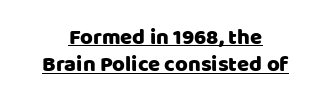
The image shows 22 px text type, upright; set centered, line spacing 1.24x, normal letter spacing, underlined.
